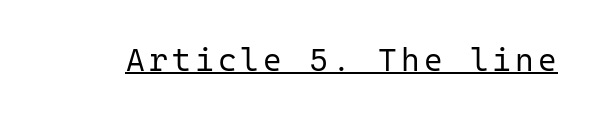
Q: Is the text bold? A: No.
Q: Is the text italic (slanted)? A: No, it is upright.
Q: Is the typeface a serif or a sans-serif typeface? A: Sans-serif.
Q: Is the text underlined? A: Yes.
Q: Width (condensed, normal, or wide)? A: Normal.
Q: Stroke contrast? A: Low.
Q: x-height? A: Medium.
Q: Monospaced? A: Yes.
